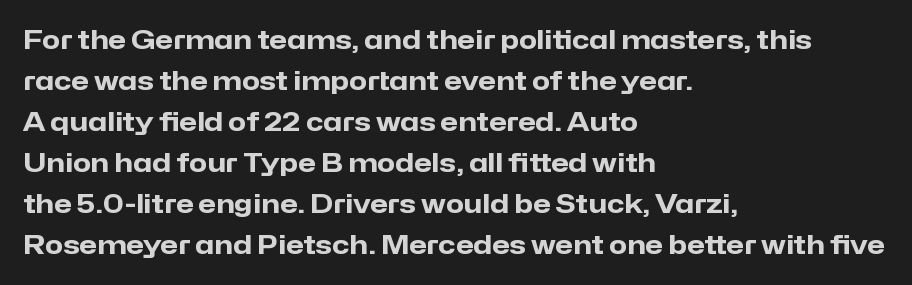
Standard letterfit; no display-style spreading of the glyphs. Compared with typical paragraphs, the rows here are spaced about the same. A bare baseline throughout the passage. Every stem runs plumb, perpendicular to the baseline. The typesetter chose a ragged-right arrangement here. The font is running at its bold setting.
